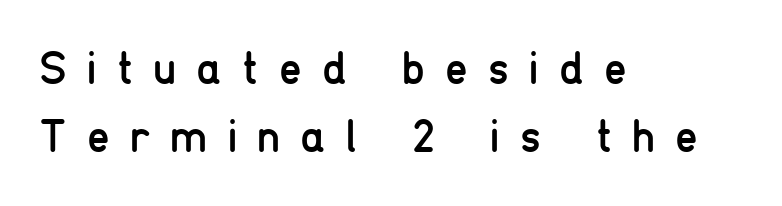
The image shows 46 px regular-weight, condensed sans-serif type, upright; set left-aligned, normal line spacing (1.47x), unusually wide letter spacing (+0.44 em), not underlined; low stroke contrast and a medium x-height.
